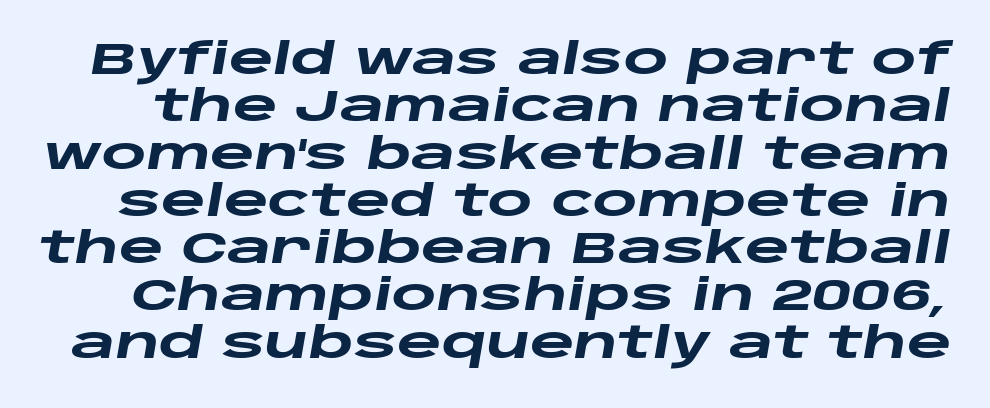
You could not count columns in this text — the font is proportionally spaced. The sample has been set heavy, in full bold. Letter spacing: default. This is oblique type, the kind used for emphasis or titles. Vertical spacing — tight. Just letters on the line, the space beneath them empty.
